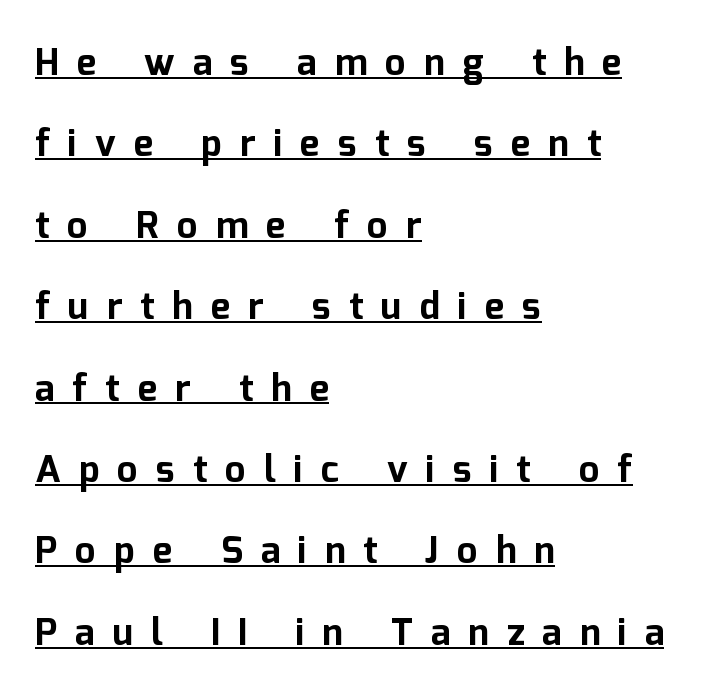
What's the leading like? Stretched, with rows far apart. Varying glyph widths throughout — classic text-font behaviour. What kind of face is this? One without serifs — a sans. Display-style spreading of the glyphs; the letterfit is very open. Compared with undecorated copy, this sample adds a rule below the words. A typesetter would mark this as roman, not italic.
